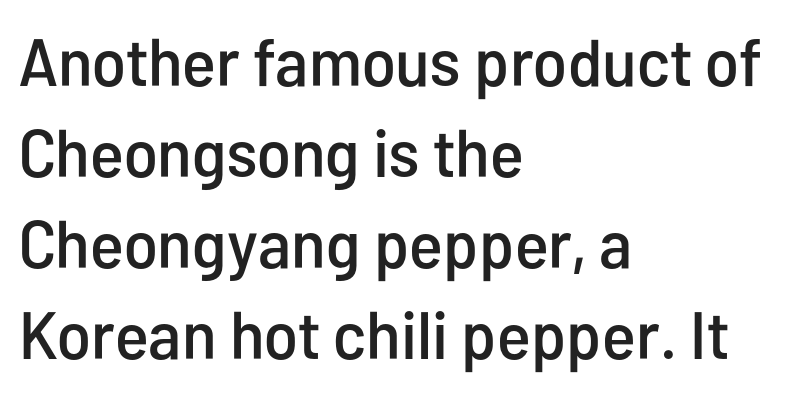
Q: Is the text italic (slanted)? A: No, it is upright.
Q: Is the typeface a serif or a sans-serif typeface? A: Sans-serif.
Q: Is the text underlined? A: No.
Q: How is the paragraph aligned? A: Left-aligned.
Q: Is the spacing between letters normal or unusually wide? A: Normal.
Q: Is the spacing between lines tight, normal or loose? A: Normal.
Q: Width (condensed, normal, or wide)? A: Condensed.
Q: Stroke contrast? A: Low.
Q: x-height? A: Medium.
Q: Monospaced? A: No.
